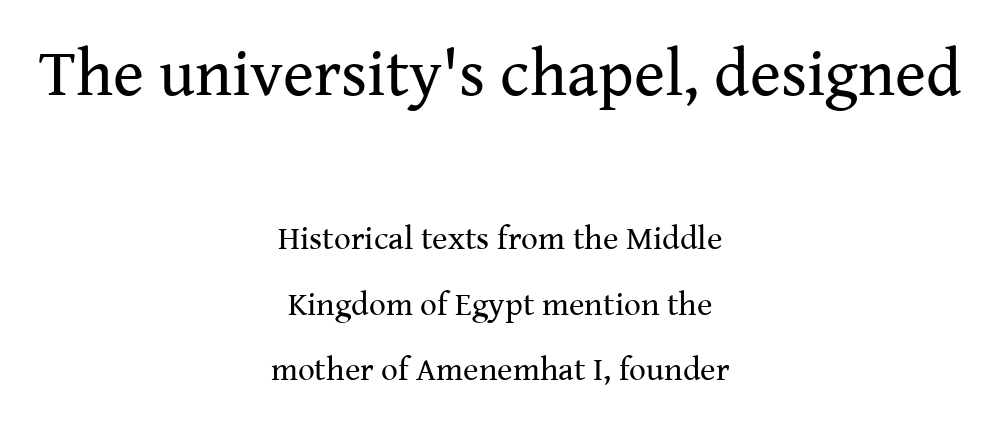
Horizontally, the lines are justified to the midpoint only. Top chunk: large. Bottom chunk: small. This is serif lettering, the kind often seen in printed books. The passage shown is typed in a proportional face where columns would drift. Unmarked baselines from the first word to the last. Quick note: not italic, upright.
